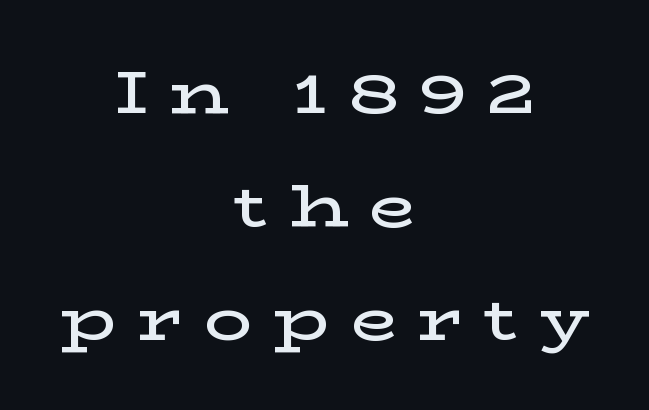
{"serif": "yes", "italic": "no", "bold": "semi", "weight": "semibold", "width": "wide", "stroke_contrast": "low", "x_height": "medium", "monospaced": "no", "underline": "no", "align": "center", "line_spacing_ratio": 1.88, "letter_spacing": "wide", "letter_spacing_em": 0.35, "glyph_px": 60}
